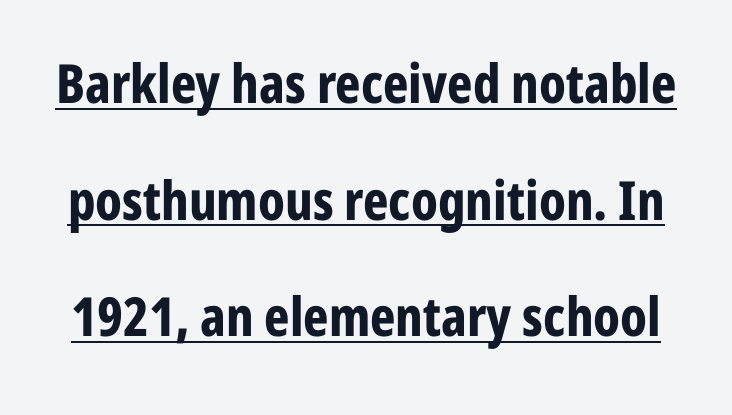
You'd pick this weight for a headline — it's a proper bold. This is sans-serif lettering, the kind often seen on screens and signage. Caption: lettering with a line underneath. Posture: straight, roman, zero tilt. Each letter keeps its own natural width here, so spacing adapts to shape.
